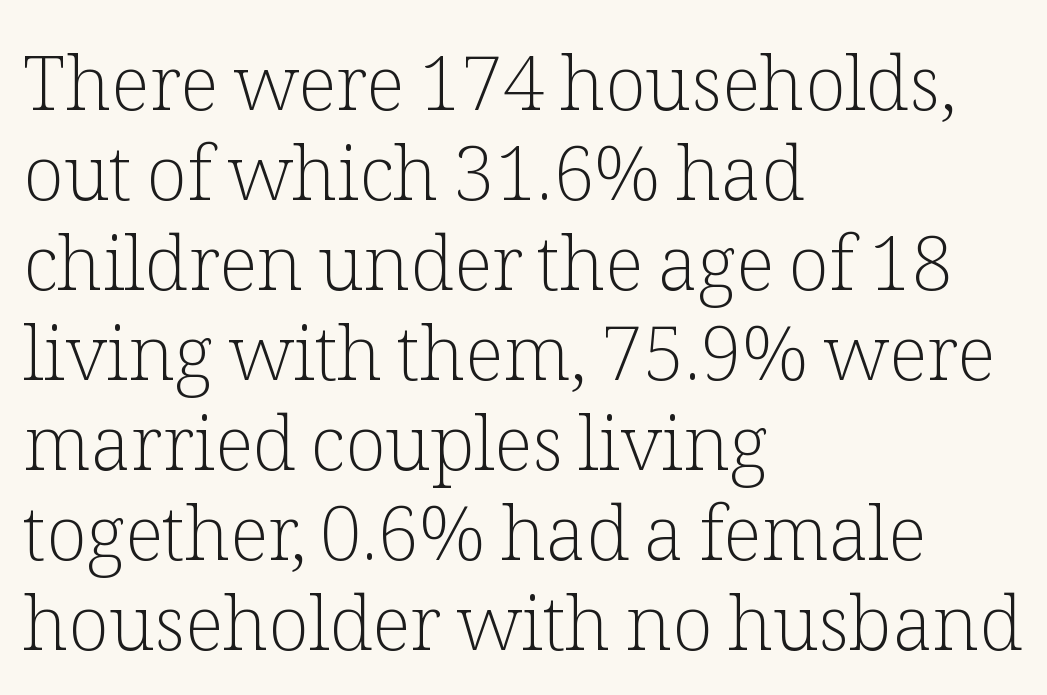
The image shows 75 px light serif type, upright; set left-aligned, line spacing 1.2x, normal letter spacing, not underlined; low stroke contrast and a medium x-height.
